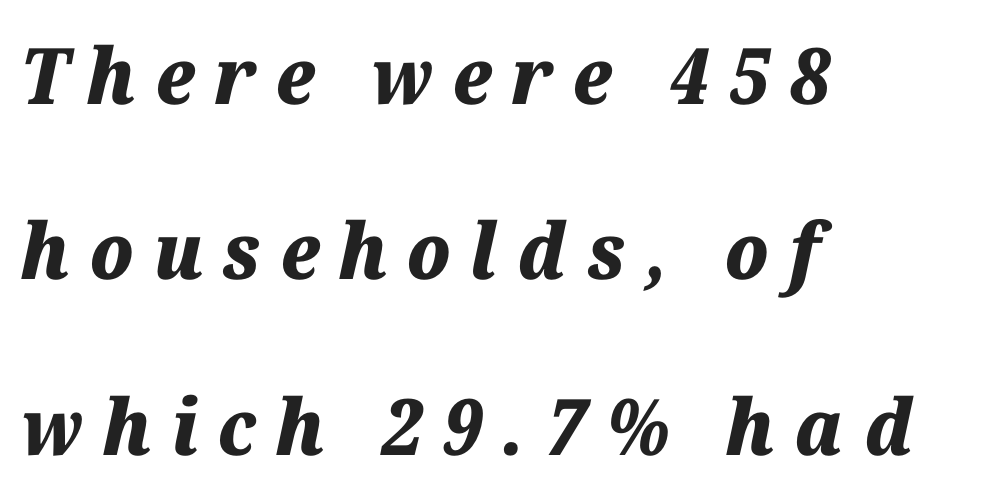
{"italic": "yes", "lean": "right", "slant_degrees": 12, "bold": "yes", "weight": "heavy", "width": "normal", "stroke_contrast": "medium", "x_height": "medium", "monospaced": "no", "underline": "no", "align": "left", "line_spacing": "loose", "line_spacing_ratio": 2.25, "letter_spacing": "wide", "letter_spacing_em": 0.25, "glyph_px": 78}
